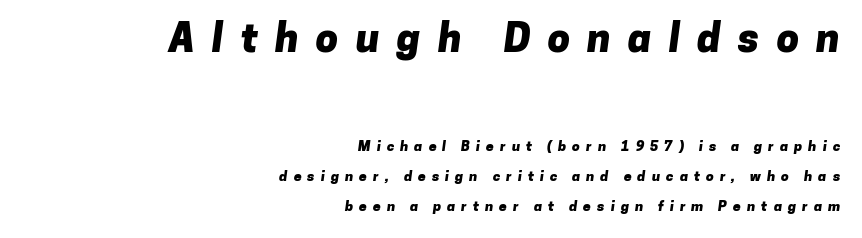
{"serif": "no", "bold": "yes", "weight": "heavy", "width": "normal", "stroke_contrast": "low", "x_height": "medium", "monospaced": "no", "underline": "no", "align": "right", "line_spacing": "loose", "line_spacing_ratio": 2.15, "letter_spacing": "wide", "letter_spacing_em": 0.43, "larger_block": "first", "size_ratio": 2.86, "glyph_px": 40}
